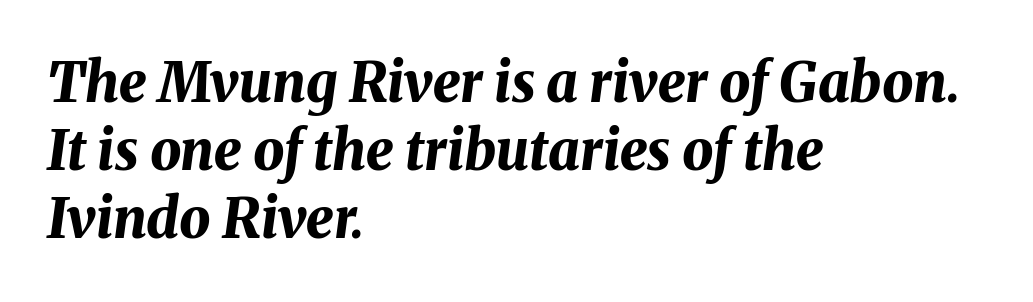
The image shows 55 px bold type, italic (leaning right); set left-aligned, line spacing 1.24x, normal letter spacing, not underlined; medium stroke contrast and a medium x-height.
